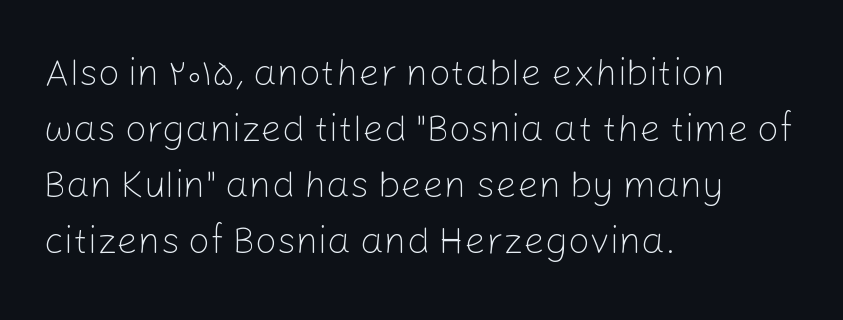
{"serif": "no", "italic": "no", "bold": "no", "weight": "light", "width": "normal", "stroke_contrast": "low", "x_height": "medium", "monospaced": "no", "underline": "no", "align": "left", "line_spacing": "normal", "line_spacing_ratio": 1.47, "letter_spacing": "normal", "letter_spacing_em": 0.0, "glyph_px": 38}
